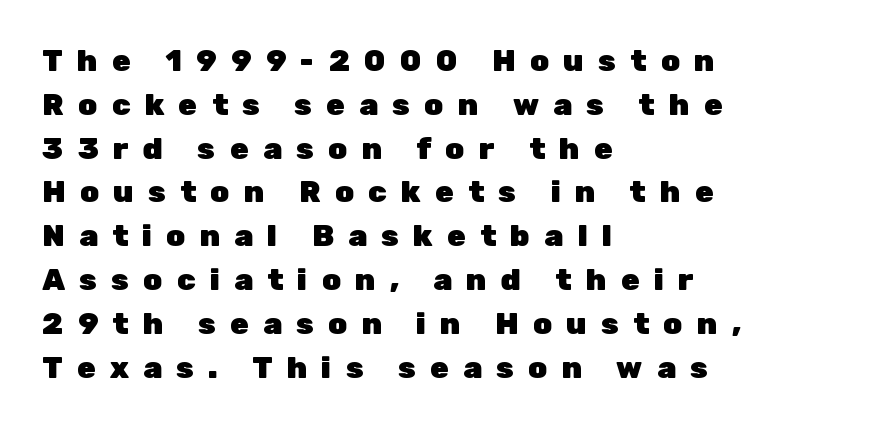
The passage is arranged the way most books set body copy — flush left. What kind of face is this? One without serifs — a sans. The letters stand straight up with perfectly vertical stems. Is this a fixed-width face? No — the glyphs have proportional, varying widths. The tracking jumps out immediately: characters are airy and widely separated.
